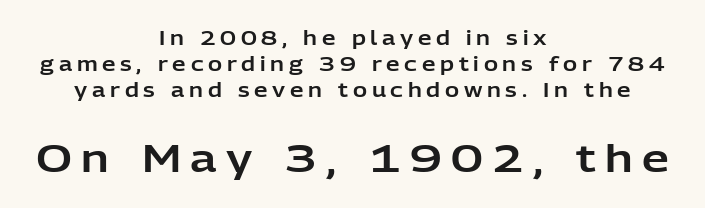
The image shows 38 px sans-serif type, upright; set centered, normal line spacing (1.38x), unusually wide letter spacing (+0.25 em), not underlined; the second (bottom) block is 2.0x larger; low stroke contrast and a medium x-height.
